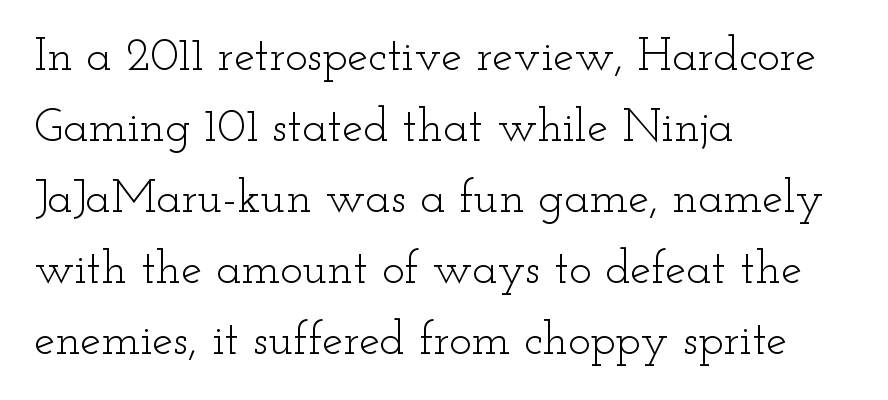
The image shows 47 px light, wide serif type, upright; set left-aligned, normal line spacing (1.51x), normal letter spacing, not underlined; low stroke contrast and a small x-height.
